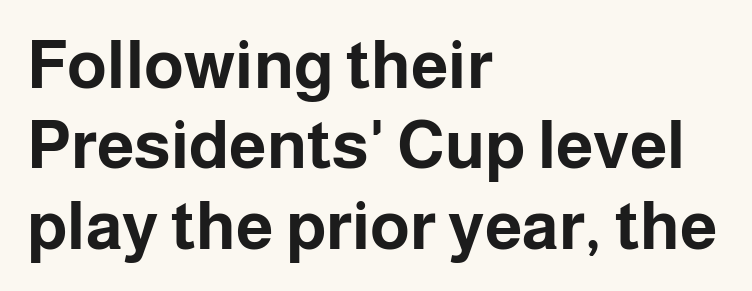
Q: Is the text bold? A: Yes.
Q: Is the text italic (slanted)? A: No, it is upright.
Q: Is the typeface a serif or a sans-serif typeface? A: Sans-serif.
Q: Is the text underlined? A: No.
Q: How is the paragraph aligned? A: Left-aligned.
Q: Is the spacing between letters normal or unusually wide? A: Normal.
Q: Width (condensed, normal, or wide)? A: Normal.
Q: Stroke contrast? A: Low.
Q: x-height? A: Medium.
Q: Monospaced? A: No.
